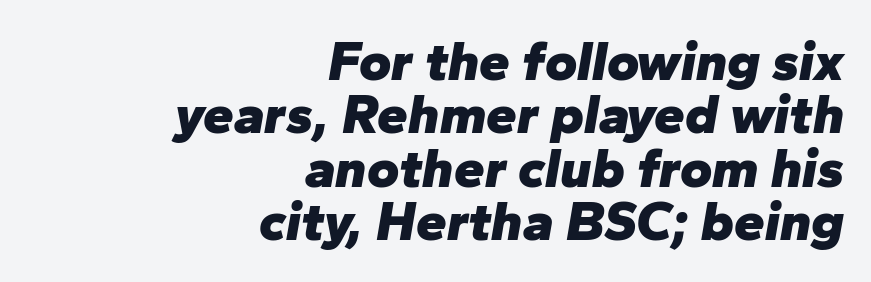
The image shows 55 px heavy type, italic (leaning right); set right-aligned, tight line spacing (0.97x), normal letter spacing, not underlined; low stroke contrast and a medium x-height.
